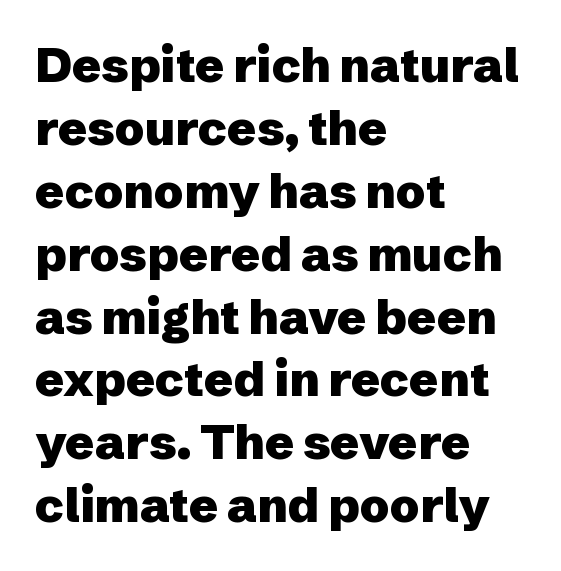
The image shows 48 px heavy sans-serif type, upright; set left-aligned, normal line spacing (1.31x), normal letter spacing, not underlined; low stroke contrast and a medium x-height.
